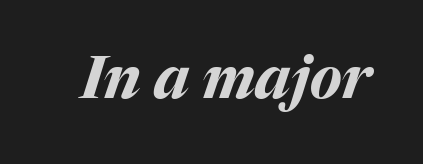
{"italic": "yes", "lean": "right", "slant_degrees": 17, "bold": "yes", "weight": "bold", "width": "normal", "stroke_contrast": "medium", "x_height": "medium", "monospaced": "no", "underline": "no", "letter_spacing": "normal", "letter_spacing_em": 0.0, "glyph_px": 59}
